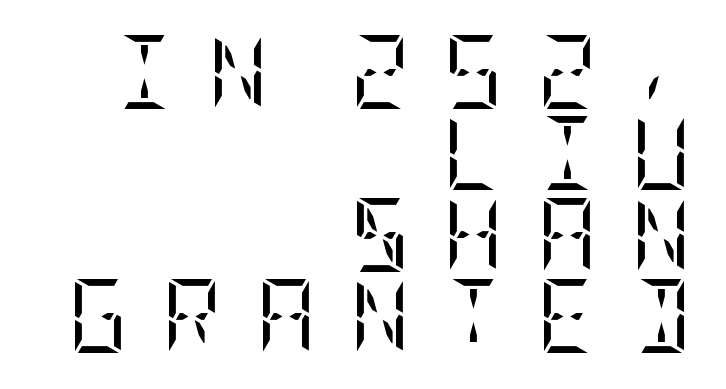
Q: Is the text bold? A: No.
Q: Is the text italic (slanted)? A: No, it is upright.
Q: Is the typeface a serif or a sans-serif typeface? A: Serif.
Q: Is the text underlined? A: No.
Q: How is the paragraph aligned? A: Right-aligned.
Q: Is the spacing between letters normal or unusually wide? A: Unusually wide.
Q: Is the spacing between lines tight, normal or loose? A: Tight.
Q: Width (condensed, normal, or wide)? A: Condensed.
Q: Stroke contrast? A: Low.
Q: x-height? A: Large.
